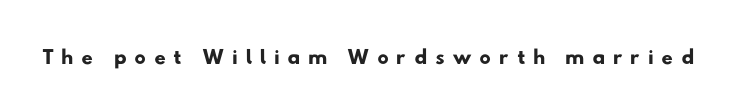
The image shows 32 px wide sans-serif type; set unusually wide letter spacing (+0.23 em), not underlined; low stroke contrast and a small x-height.
